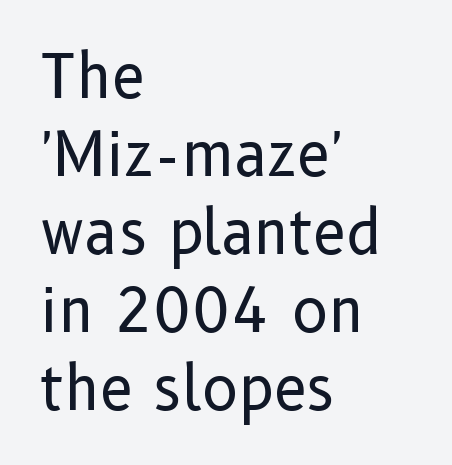
Nothing sits at the stroke ends, so this counts as sans-serif. If you drew a line through each stem, it would be perfectly vertical. Varying glyph widths throughout — classic text-font behaviour. The face looks like a standard text weight, possibly lighter. The gaps between neighbouring characters are ordinary and unremarkable.
